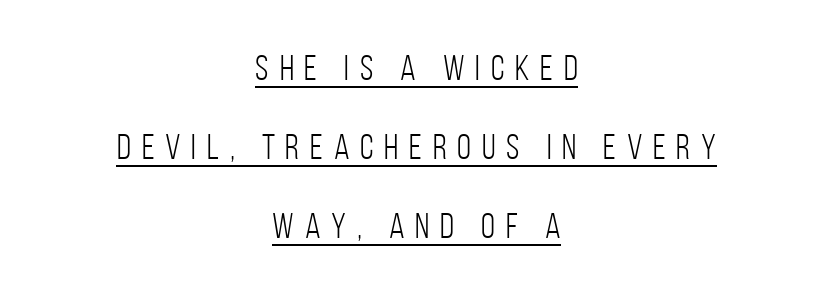
{"serif": "no", "italic": "no", "bold": "no", "weight": "light", "width": "condensed", "stroke_contrast": "low", "x_height": "large", "monospaced": "no", "underline": "yes", "align": "center", "line_spacing": "loose", "line_spacing_ratio": 2.2, "letter_spacing": "wide", "letter_spacing_em": 0.3, "glyph_px": 36}
